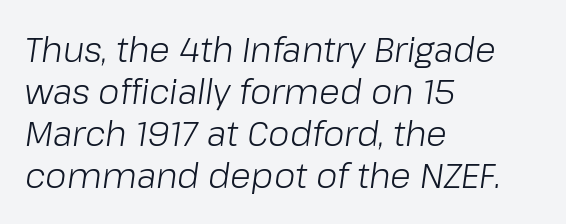
{"italic": "yes", "lean": "right", "slant_degrees": 8, "bold": "no", "weight": "light", "width": "normal", "stroke_contrast": "low", "x_height": "medium", "monospaced": "no", "underline": "no", "align": "left", "line_spacing_ratio": 1.24, "letter_spacing": "normal", "letter_spacing_em": 0.0, "glyph_px": 34}
